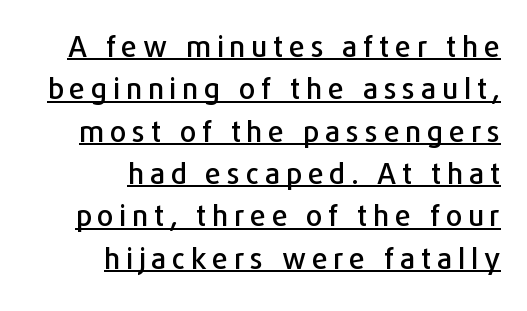
The image shows 29 px sans-serif type, upright; set right-aligned, normal line spacing (1.46x), underlined; low stroke contrast and a medium x-height.
